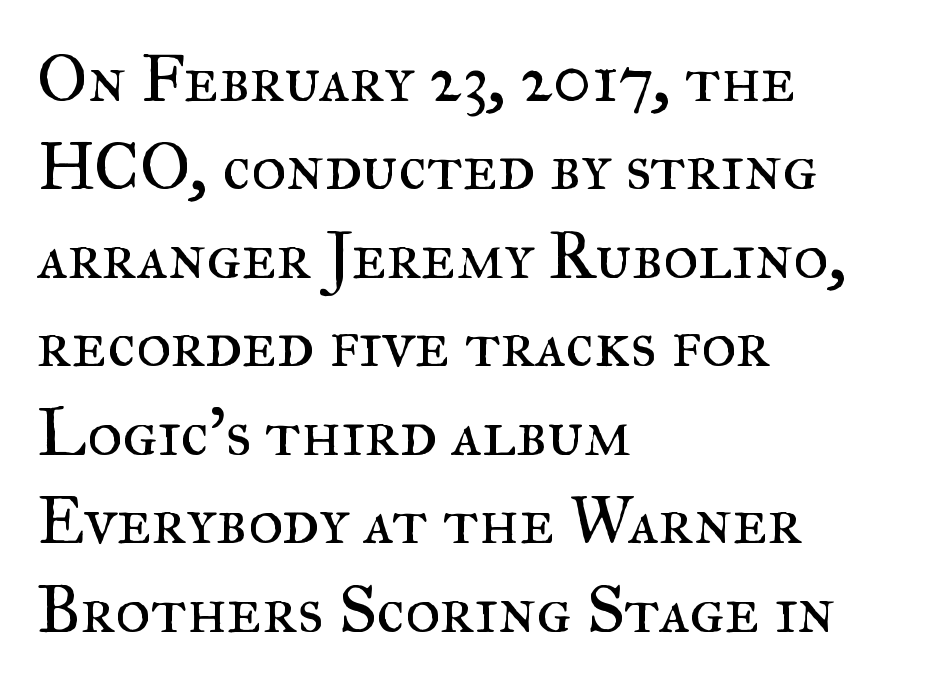
The image shows 67 px regular-weight serif type, upright; set left-aligned, normal line spacing (1.32x), normal letter spacing, not underlined; medium stroke contrast and a small x-height.
